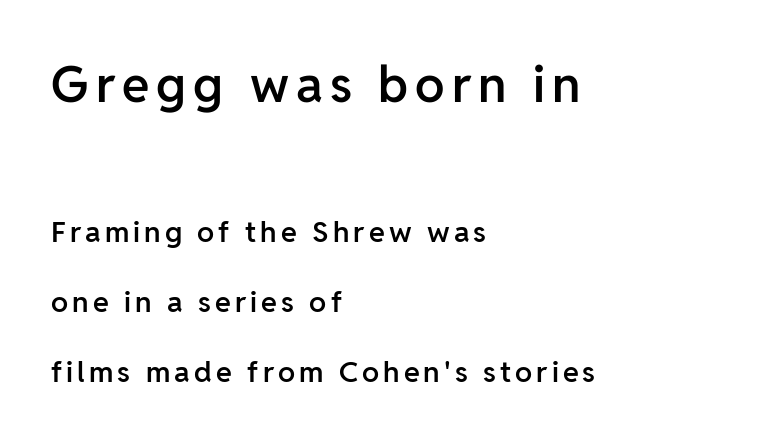
Q: Is the text bold? A: Semi-bold.
Q: Is the text italic (slanted)? A: No, it is upright.
Q: Is the typeface a serif or a sans-serif typeface? A: Sans-serif.
Q: Is the text underlined? A: No.
Q: How is the paragraph aligned? A: Left-aligned.
Q: Is the spacing between lines tight, normal or loose? A: Loose.
Q: Which block of text is set in a larger size, the first (top) or the second (bottom)? A: The first (top) one.
Q: Width (condensed, normal, or wide)? A: Normal.
Q: Stroke contrast? A: Low.
Q: x-height? A: Medium.
Q: Monospaced? A: No.
